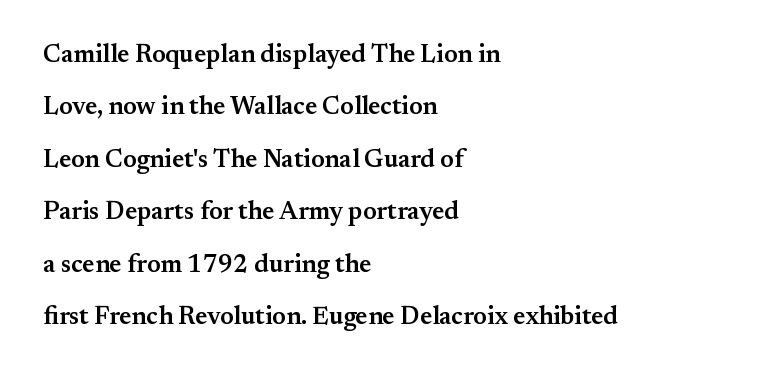
The image shows 25 px text type, upright; set left-aligned, loose line spacing (2.1x), normal letter spacing, not underlined.
